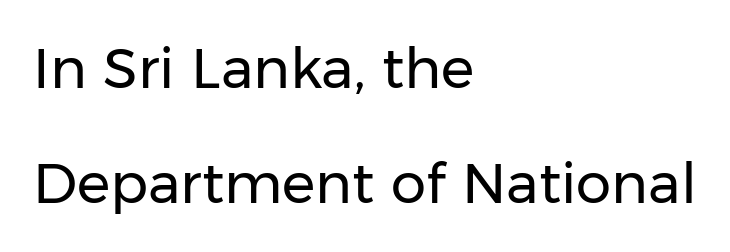
Q: Is the text bold? A: No.
Q: Is the text italic (slanted)? A: No, it is upright.
Q: Is the typeface a serif or a sans-serif typeface? A: Sans-serif.
Q: Is the text underlined? A: No.
Q: How is the paragraph aligned? A: Left-aligned.
Q: Is the spacing between letters normal or unusually wide? A: Normal.
Q: Is the spacing between lines tight, normal or loose? A: Loose.
Q: Width (condensed, normal, or wide)? A: Normal.
Q: Stroke contrast? A: Low.
Q: x-height? A: Medium.
Q: Monospaced? A: No.
